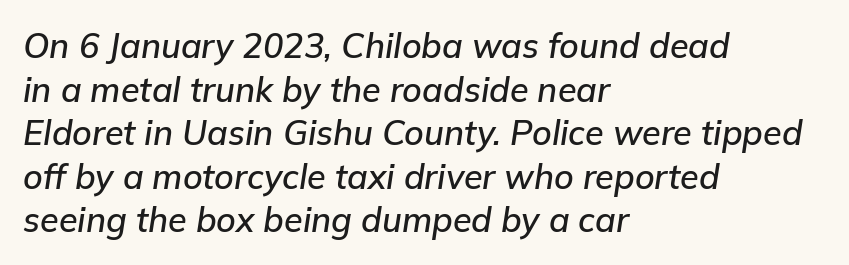
One glance says typical: line gaps are just what's usual. Layout note: lines flush left. Character widths vary here, with narrow letters taking less room than wide ones. Is the type slanted? Yes — the strokes lean at a clear angle. What stands out about the letter spacing? Nothing — it is the standard amount. Check the space under the baseline: it is left empty.
